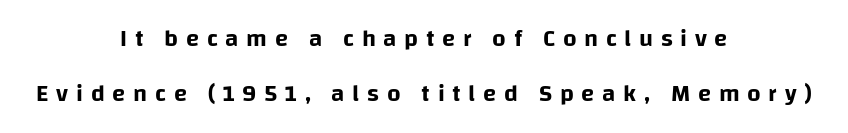
Glyph-to-glyph distance is far greater than everyday printed text. Short and long lines alike share a common midpoint. When letters stand straight like this, we call the style roman or upright. Decoration check: the copy has no underline. The block of text is sparse from top to bottom, with ample space between rows.
